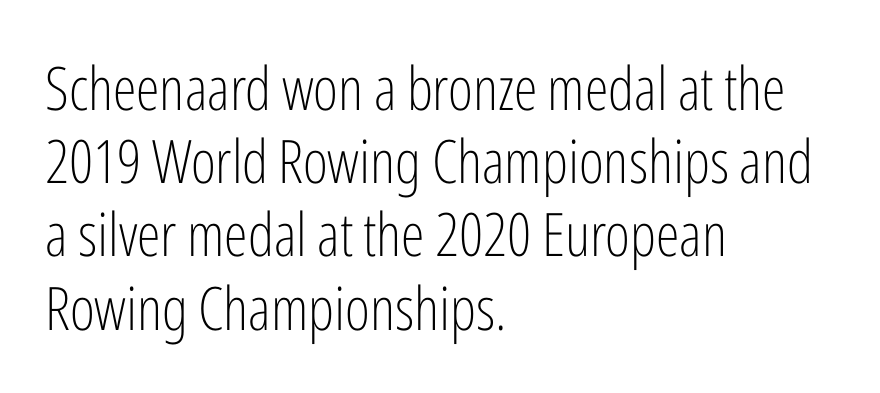
The image shows 60 px light, condensed sans-serif type, upright; set left-aligned, line spacing 1.22x, normal letter spacing, not underlined; low stroke contrast and a medium x-height.
